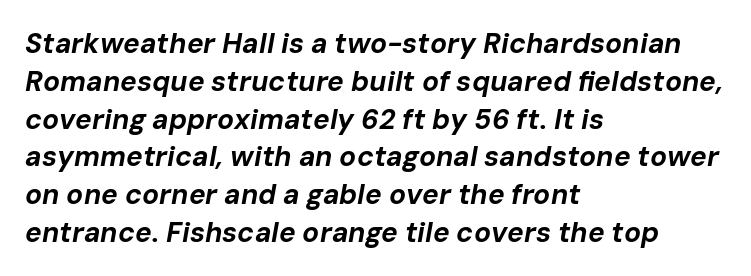
Q: Is the text bold? A: Yes.
Q: Is the text italic (slanted)? A: Yes, it leans right by about 10 degrees.
Q: Is the text underlined? A: No.
Q: How is the paragraph aligned? A: Left-aligned.
Q: Is the spacing between letters normal or unusually wide? A: Normal.
Q: Is the spacing between lines tight, normal or loose? A: Normal.
Q: Width (condensed, normal, or wide)? A: Normal.
Q: Stroke contrast? A: Low.
Q: x-height? A: Medium.
Q: Monospaced? A: No.
